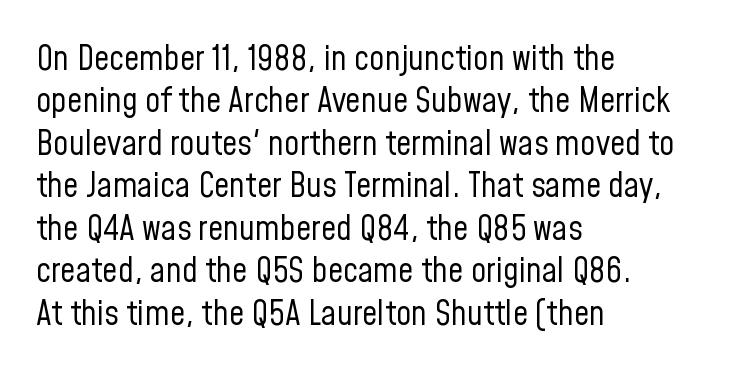
The image shows 34 px regular-weight, condensed sans-serif type, upright; set left-aligned, normal line spacing (1.25x), normal letter spacing, not underlined; low stroke contrast and a medium x-height.
